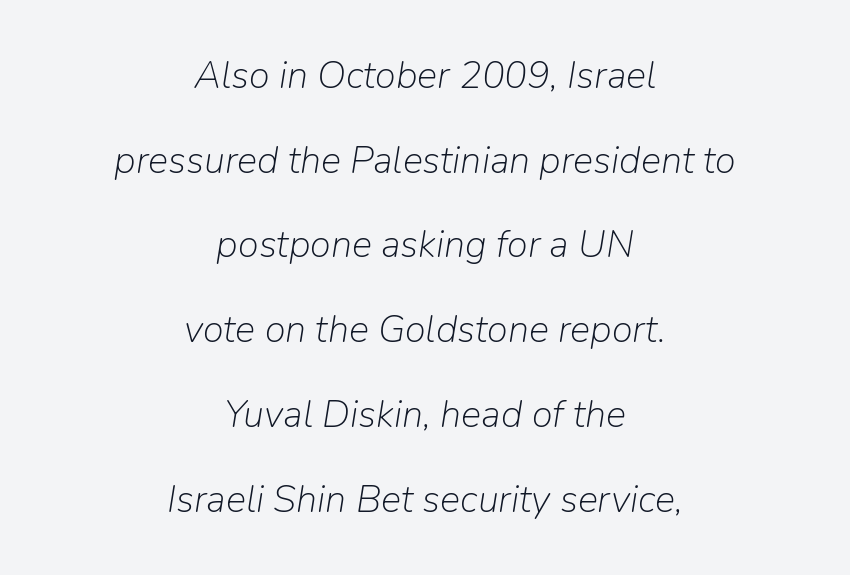
Q: Is the text bold? A: No.
Q: Is the text italic (slanted)? A: Yes, it leans right by about 9 degrees.
Q: Is the text underlined? A: No.
Q: How is the paragraph aligned? A: Centered.
Q: Is the spacing between letters normal or unusually wide? A: Normal.
Q: Is the spacing between lines tight, normal or loose? A: Loose.
Q: Width (condensed, normal, or wide)? A: Normal.
Q: Stroke contrast? A: Low.
Q: x-height? A: Medium.
Q: Monospaced? A: No.
